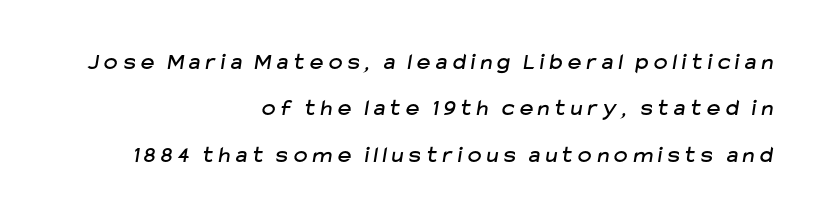
Horizontally, the lines are justified to the trailing edge only. Is there much room between lines? Yes — plenty of vertical air separates them. Spacing between characters has been opened up far beyond the box default. Any mark beneath the type? The region is blank.
